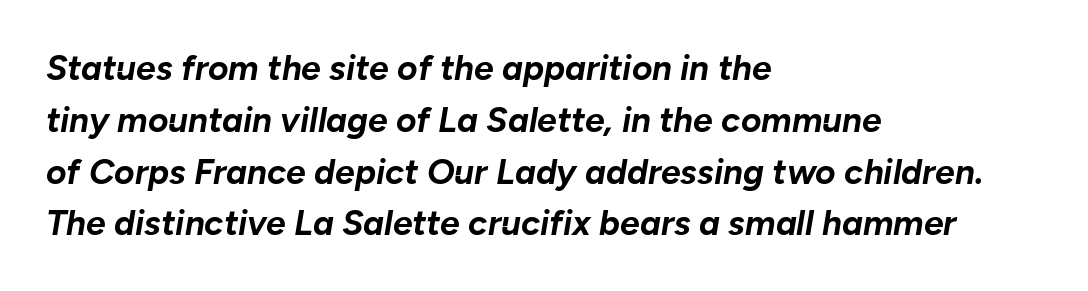
Anything drawn beneath the words? Only blank space. Each letter keeps its own natural width here, so spacing adapts to shape. The rendering applies a slant to the glyphs. The typesetter chose a ragged-right arrangement here. Look at the stroke-to-counter ratio: heavy, a bold.
